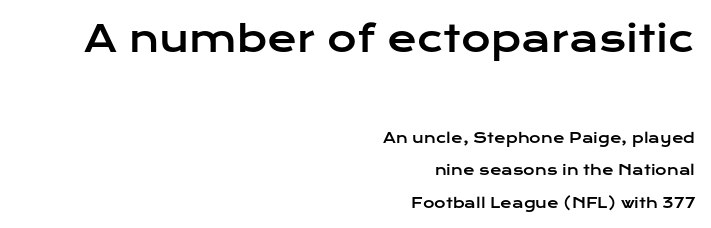
The rendering keeps characters at their native spacing. Regarding serifs, this sample does without them. Here the designer chose a conventional face with non-uniform glyph widths. The lines in this sample share a right terminus and differ only in where they begin.
